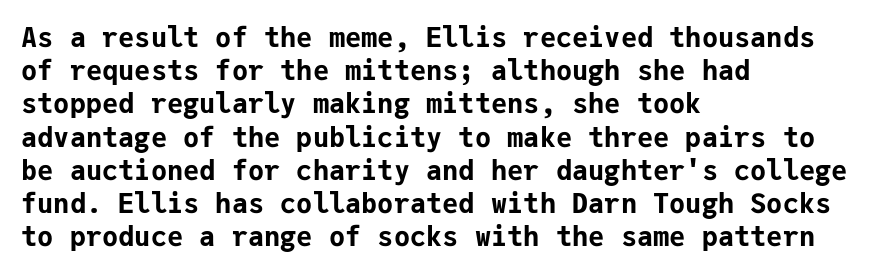
There is no visible air inserted between adjacent glyphs. In terms of weight, the rendering is a true, heavy bold. Visually the block forms a straight wall on the left and a jagged coastline on the right. Lines of text with bare space underneath. If you drew a line through each stem, it would be perfectly vertical.
